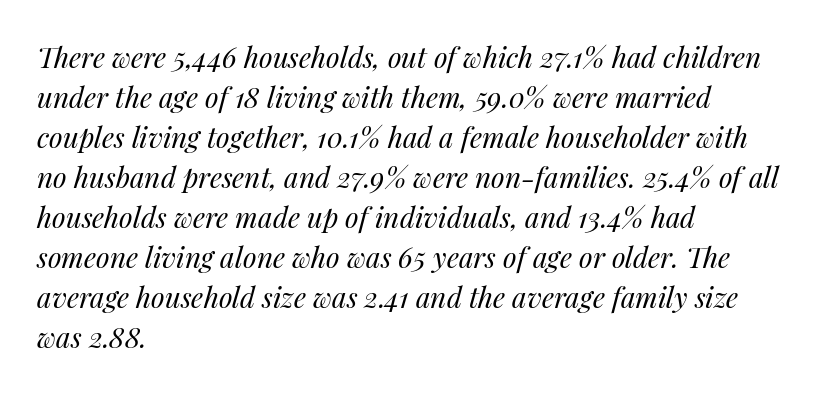
Reading down the block, your eye returns to a fixed left position each line. Check the space under the baseline: it is left empty. The typeface has the unassuming heft of standard copy or less. If you measured baseline to baseline, you'd find a middling distance.
